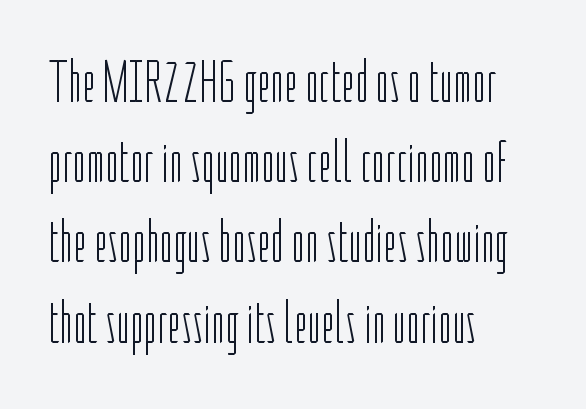
Q: Is the text bold? A: No.
Q: Is the text italic (slanted)? A: No, it is upright.
Q: Is the typeface a serif or a sans-serif typeface? A: Sans-serif.
Q: Is the text underlined? A: No.
Q: How is the paragraph aligned? A: Left-aligned.
Q: Is the spacing between letters normal or unusually wide? A: Normal.
Q: Is the spacing between lines tight, normal or loose? A: Normal.
Q: Width (condensed, normal, or wide)? A: Condensed.
Q: Stroke contrast? A: Low.
Q: x-height? A: Medium.
Q: Monospaced? A: No.
